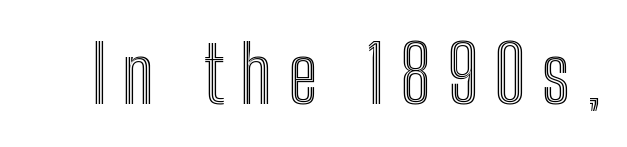
Q: Is the text italic (slanted)? A: No, it is upright.
Q: Is the text underlined? A: No.
Q: Is the spacing between letters normal or unusually wide? A: Unusually wide.
Q: Width (condensed, normal, or wide)? A: Condensed.
Q: x-height? A: Medium.
Q: Monospaced? A: No.
